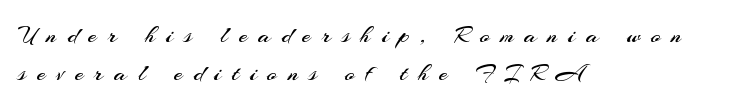
{"bold": "no", "underline": "no", "align": "left", "line_spacing": "normal", "line_spacing_ratio": 1.45, "letter_spacing": "wide", "letter_spacing_em": 0.41, "glyph_px": 26}
